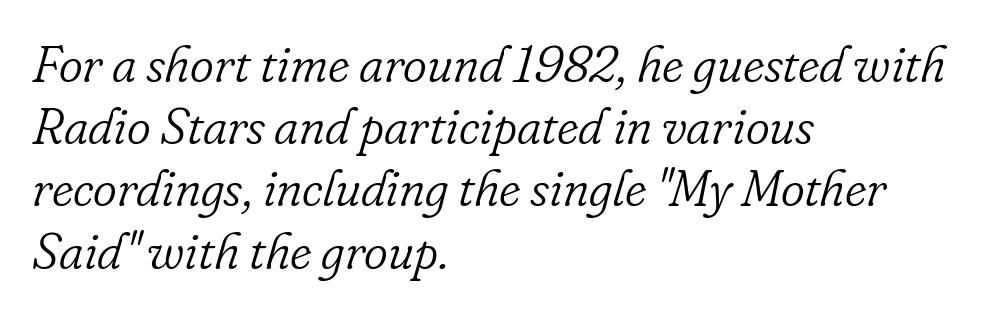
The image shows 51 px light serif type, italic (leaning right); set left-aligned, line spacing 1.22x, normal letter spacing, not underlined; low stroke contrast and a small x-height.
